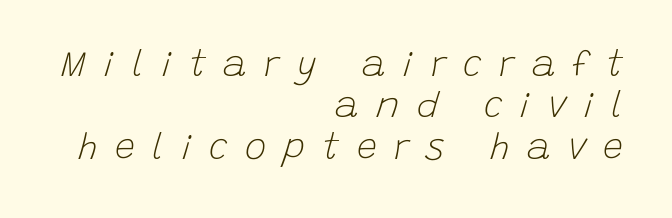
Q: Is the text bold? A: No.
Q: Is the text italic (slanted)? A: Yes, it leans right by about 15 degrees.
Q: Is the text underlined? A: No.
Q: How is the paragraph aligned? A: Right-aligned.
Q: Is the spacing between letters normal or unusually wide? A: Unusually wide.
Q: Is the spacing between lines tight, normal or loose? A: Tight.
Q: Width (condensed, normal, or wide)? A: Normal.
Q: Stroke contrast? A: Low.
Q: x-height? A: Large.
Q: Monospaced? A: No.
